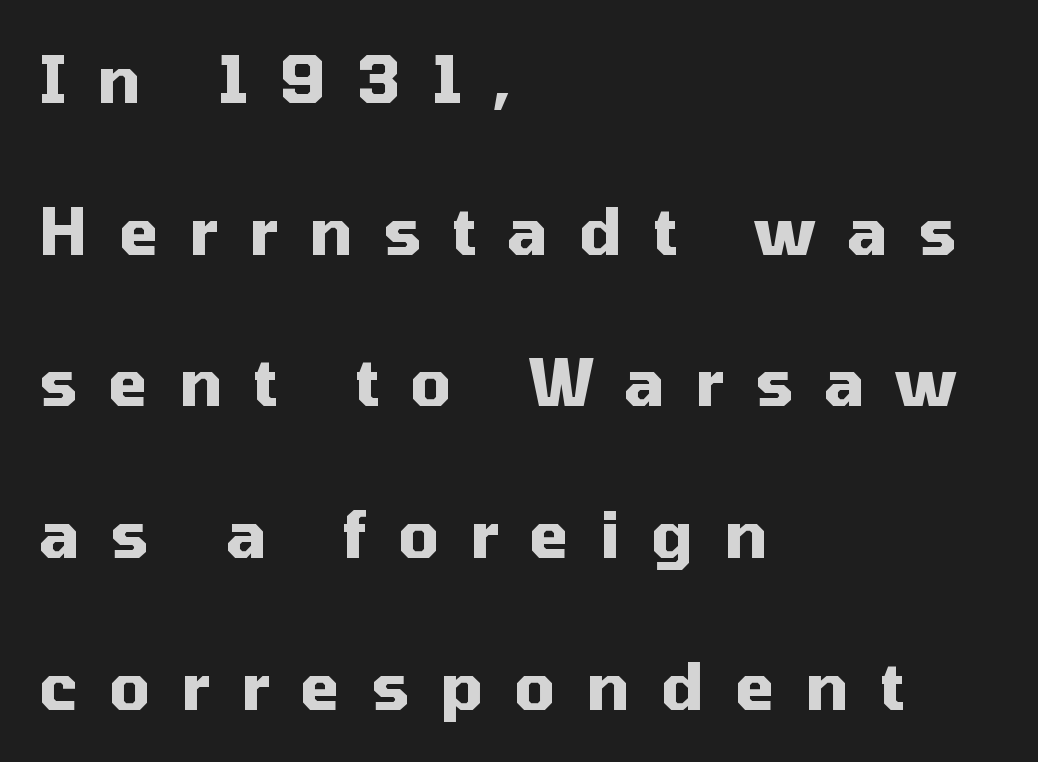
The image shows 64 px heavy sans-serif type, upright; set left-aligned, loose line spacing (2.37x), unusually wide letter spacing (+0.48 em), not underlined; medium stroke contrast and a medium x-height.
